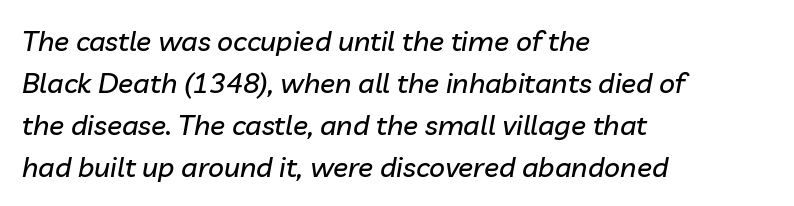
Underlining? Definitely not there. Students, note that the glyphs here touch the page at normal intervals. Do the characters align in a grid? No, the font is proportional. Style check: oblique. The typesetter chose a ragged-right arrangement here.
